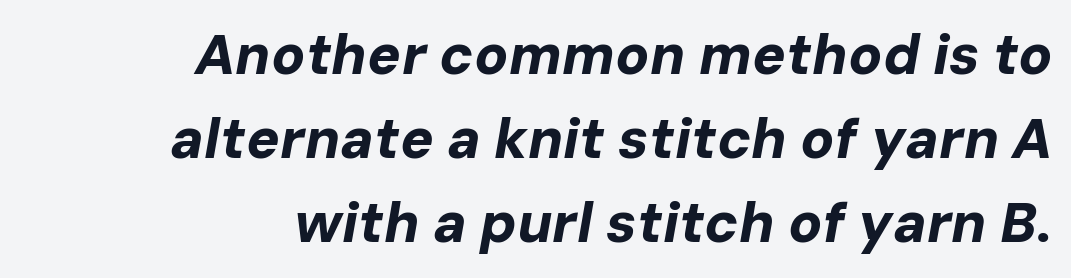
The image shows 56 px bold type, italic (leaning right); set right-aligned, normal line spacing (1.5x), normal letter spacing, not underlined; low stroke contrast and a medium x-height.
